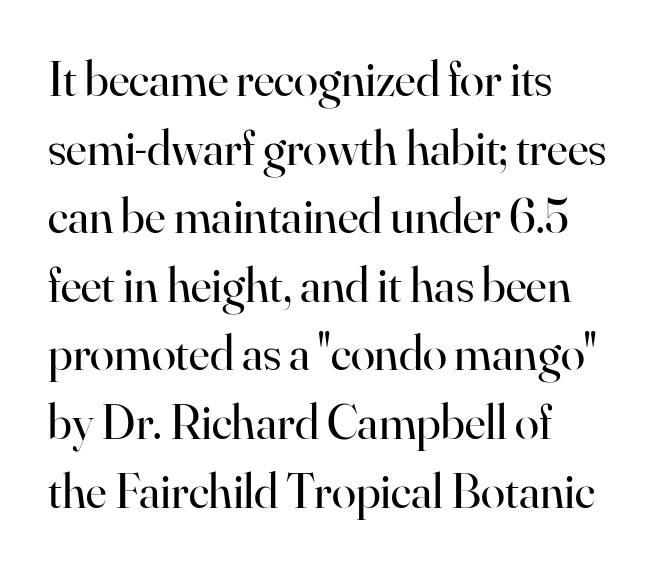
Unmarked baselines from the first word to the last. The axis of the letterforms is exactly vertical. The lines are quadded left. The text was rendered using a seriffed face with decorative stroke endings. No heavy texture on the line: the type isn't bold. Note the varied advance widths — an 'i' is clearly narrower than an 'm'.
